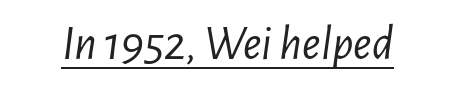
{"italic": "yes", "lean": "right", "slant_degrees": 7, "bold": "no", "weight": "light", "width": "condensed", "stroke_contrast": "low", "x_height": "medium", "monospaced": "no", "underline": "yes", "letter_spacing": "normal", "letter_spacing_em": 0.0, "glyph_px": 49}
